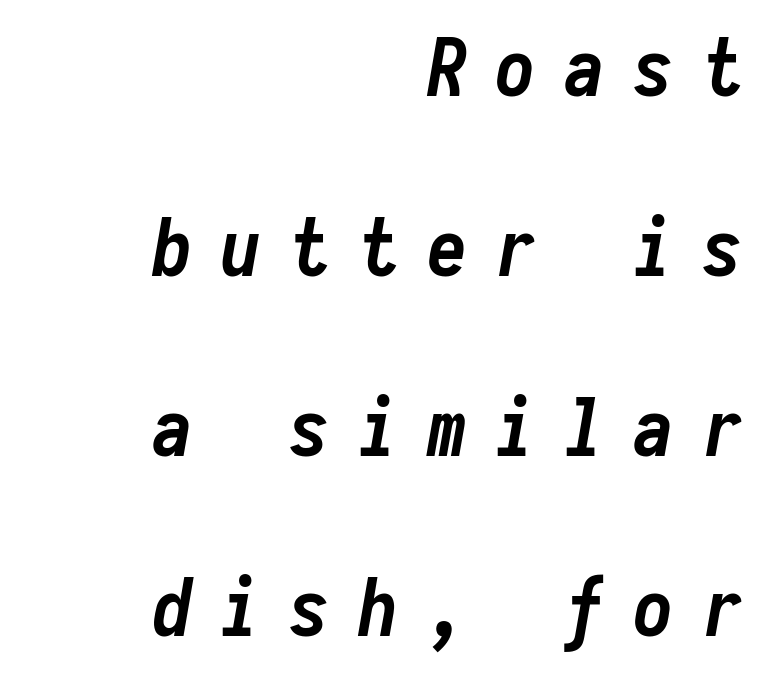
Q: Is the text bold? A: Yes.
Q: Is the text italic (slanted)? A: Yes, it leans right by about 10 degrees.
Q: Is the text underlined? A: No.
Q: How is the paragraph aligned? A: Right-aligned.
Q: Is the spacing between letters normal or unusually wide? A: Unusually wide.
Q: Is the spacing between lines tight, normal or loose? A: Loose.
Q: Width (condensed, normal, or wide)? A: Condensed.
Q: Stroke contrast? A: Low.
Q: x-height? A: Medium.
Q: Monospaced? A: Yes.
